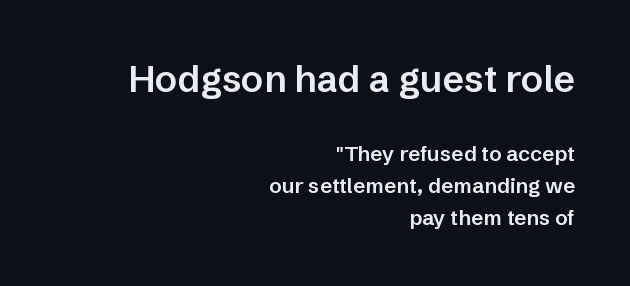
{"serif": "no", "italic": "no", "bold": "semi", "weight": "semibold", "width": "normal", "stroke_contrast": "low", "x_height": "medium", "monospaced": "no", "underline": "no", "align": "right", "line_spacing": "normal", "line_spacing_ratio": 1.51, "letter_spacing": "normal", "letter_spacing_em": 0.0, "larger_block": "first", "size_ratio": 1.76, "glyph_px": 37}
